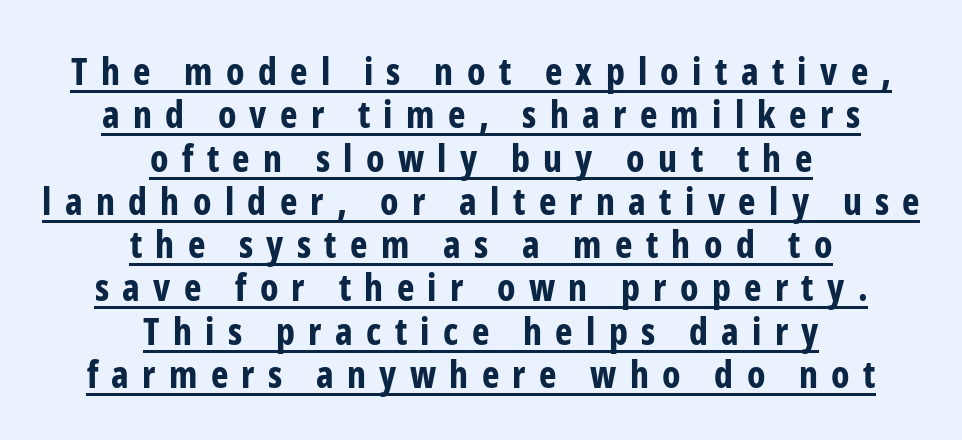
Looks like regular typesetting: each glyph gets only the width it needs. Characters follow at a spacing far wider than the type designer built in. Quick note: underline on. Strong, thick strokes mark this as bold type.
